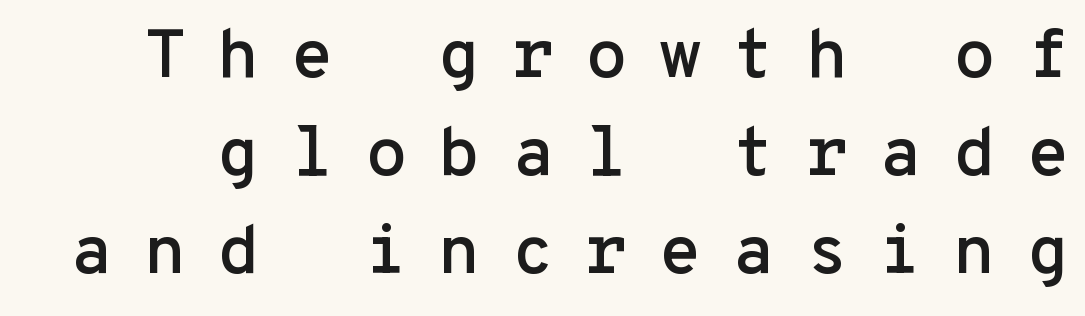
Style check: upright. Regarding leading, the lines here are spaced in the standard way. Bare-footed words on every line. Each letter, wide or thin by design, is forced into the same width here. This rendering employs a face without finishing strokes, i.e., a sans-serif. You could only call the tracking loose — the letters float apart.
